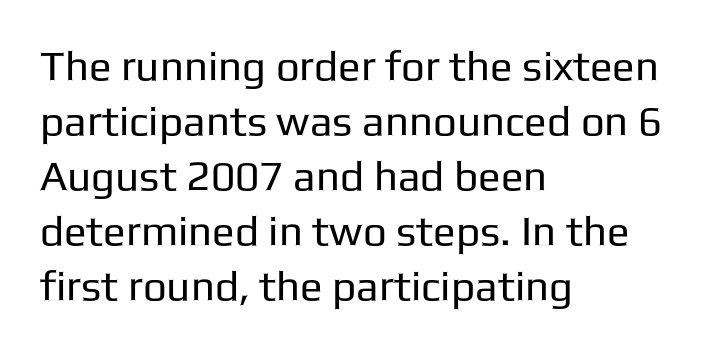
The image shows 42 px regular-weight sans-serif type, upright; set left-aligned, normal line spacing (1.31x), normal letter spacing, not underlined; low stroke contrast and a medium x-height.
